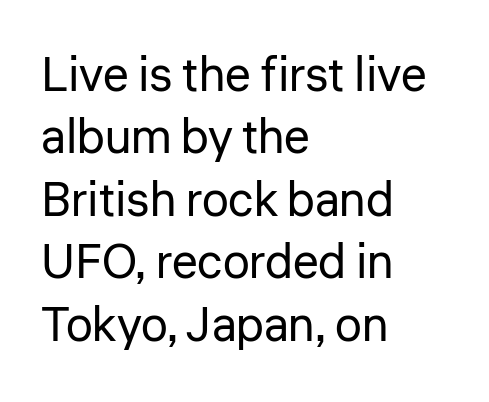
{"serif": "no", "italic": "no", "bold": "no", "weight": "regular", "width": "normal", "stroke_contrast": "low", "x_height": "medium", "monospaced": "no", "underline": "no", "align": "left", "line_spacing": "normal", "line_spacing_ratio": 1.3, "letter_spacing": "normal", "letter_spacing_em": 0.0, "glyph_px": 48}
